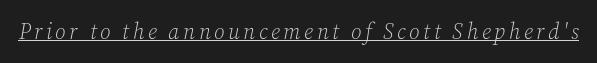
The image shows 22 px text type, italic (leaning right); set underlined.
